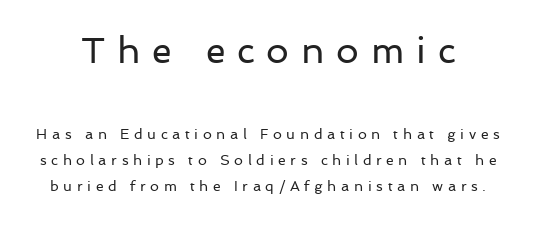
The image shows 36 px regular-weight sans-serif type, upright; set line spacing 1.87x, unusually wide letter spacing (+0.33 em), not underlined; the first (top) block is 2.57x larger; low stroke contrast and a medium x-height.
